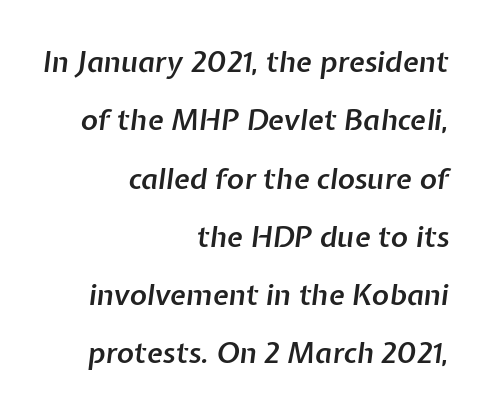
The image shows 29 px semibold type, italic (leaning right); set right-aligned, loose line spacing (2.01x), normal letter spacing, not underlined; low stroke contrast and a medium x-height.
